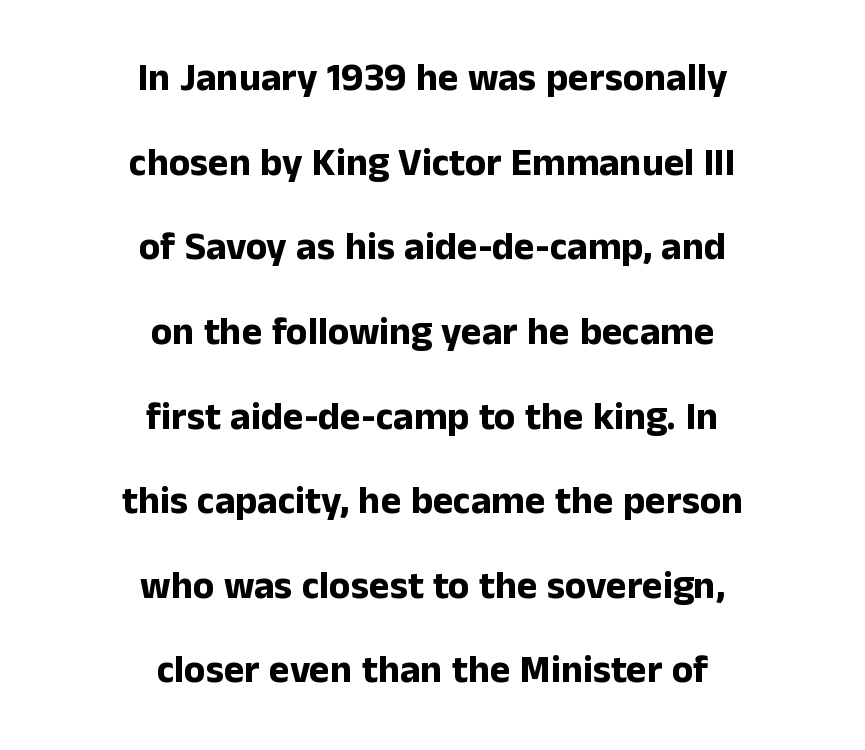
Q: Is the text bold? A: Yes.
Q: Is the text italic (slanted)? A: No, it is upright.
Q: Is the typeface a serif or a sans-serif typeface? A: Sans-serif.
Q: Is the text underlined? A: No.
Q: How is the paragraph aligned? A: Centered.
Q: Is the spacing between letters normal or unusually wide? A: Normal.
Q: Is the spacing between lines tight, normal or loose? A: Loose.
Q: Width (condensed, normal, or wide)? A: Normal.
Q: Stroke contrast? A: Low.
Q: x-height? A: Medium.
Q: Monospaced? A: No.
